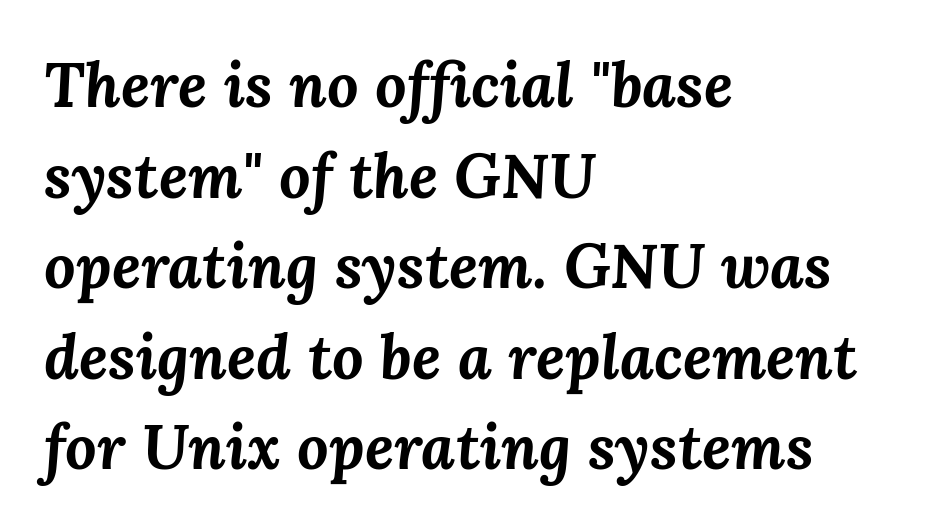
Q: Is the text bold? A: Yes.
Q: Is the text italic (slanted)? A: Yes, it leans right by about 3 degrees.
Q: Is the text underlined? A: No.
Q: How is the paragraph aligned? A: Left-aligned.
Q: Is the spacing between letters normal or unusually wide? A: Normal.
Q: Is the spacing between lines tight, normal or loose? A: Normal.
Q: Width (condensed, normal, or wide)? A: Normal.
Q: Stroke contrast? A: Medium.
Q: x-height? A: Medium.
Q: Monospaced? A: No.
